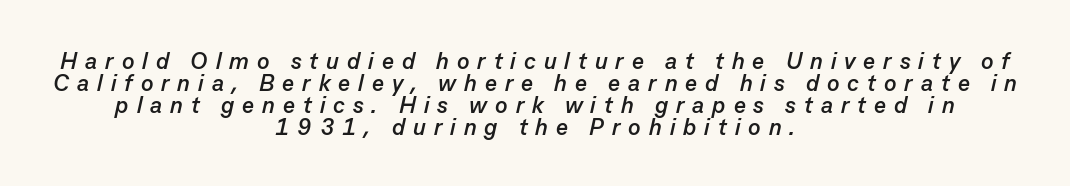
The image shows 23 px bold type, italic (leaning right); set centered, tight line spacing (0.96x), unusually wide letter spacing (+0.35 em), not underlined.
